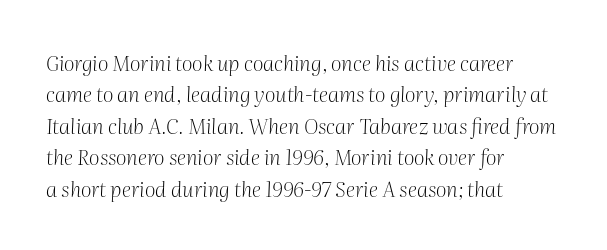
{"italic": "yes", "lean": "right", "slant_degrees": 2, "bold": "no", "underline": "no", "align": "left", "line_spacing": "normal", "line_spacing_ratio": 1.5, "letter_spacing": "normal", "letter_spacing_em": 0.0, "glyph_px": 21}
